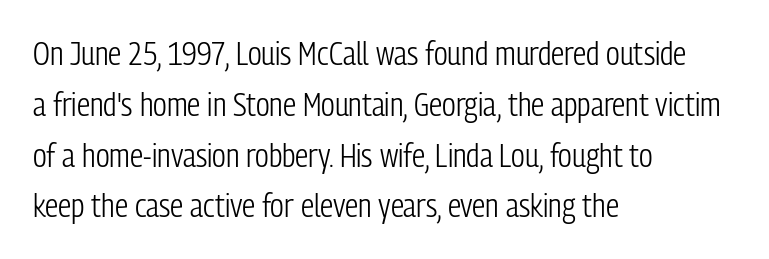
{"serif": "no", "italic": "no", "bold": "no", "weight": "light", "width": "condensed", "stroke_contrast": "low", "x_height": "medium", "monospaced": "no", "underline": "no", "align": "left", "line_spacing": "normal", "line_spacing_ratio": 1.54, "letter_spacing": "normal", "letter_spacing_em": 0.0, "glyph_px": 33}
